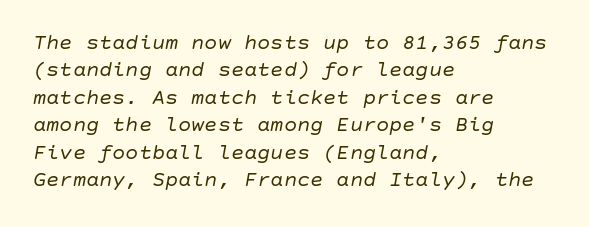
These glyphs show unthickened strokes, regular width or finer. Tracking here is standard; glyphs follow each other at the usual distance. Rendered with sloped, italic letterforms. A student would call this left alignment; a typographer would say flush left, rag right.
